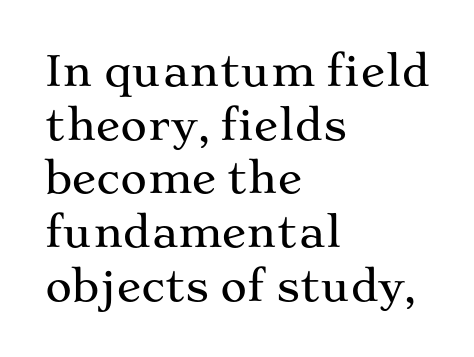
Q: Is the text italic (slanted)? A: No, it is upright.
Q: Is the typeface a serif or a sans-serif typeface? A: Serif.
Q: Is the text underlined? A: No.
Q: How is the paragraph aligned? A: Left-aligned.
Q: Is the spacing between letters normal or unusually wide? A: Normal.
Q: Is the spacing between lines tight, normal or loose? A: Normal.
Q: Width (condensed, normal, or wide)? A: Wide.
Q: Stroke contrast? A: Medium.
Q: x-height? A: Medium.
Q: Monospaced? A: No.
